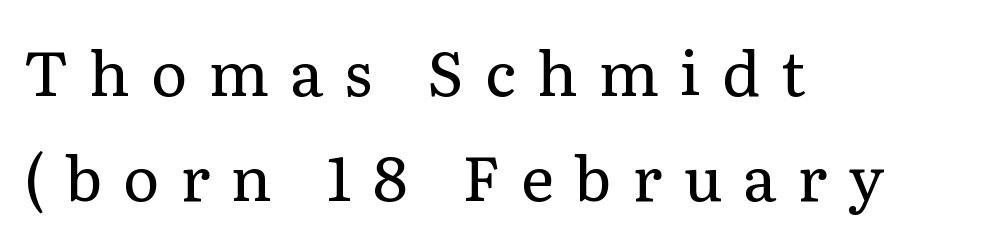
The image shows 62 px regular-weight serif type, upright; set left-aligned, normal line spacing (1.7x), unusually wide letter spacing (+0.34 em), not underlined; low stroke contrast and a medium x-height.
